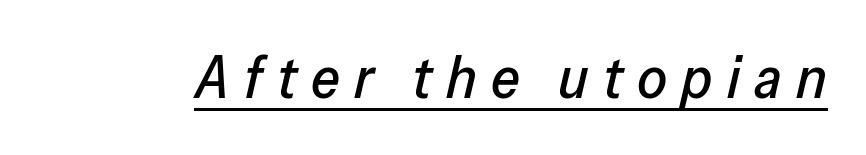
{"italic": "yes", "lean": "right", "slant_degrees": 13, "width": "normal", "stroke_contrast": "low", "x_height": "medium", "monospaced": "no", "underline": "yes", "letter_spacing": "wide", "letter_spacing_em": 0.24, "glyph_px": 59}
